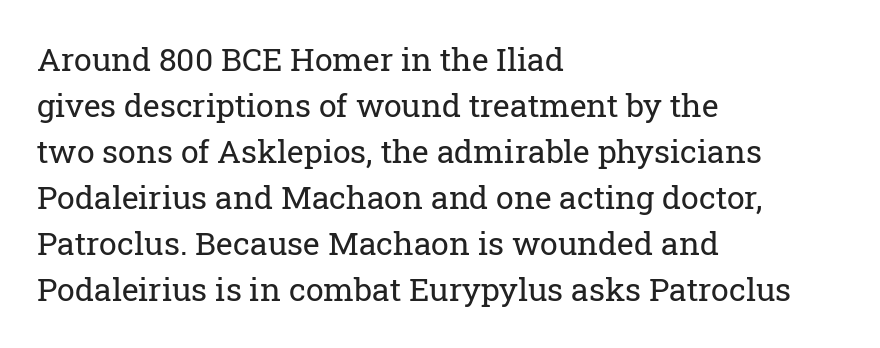
Q: Is the text bold? A: No.
Q: Is the text italic (slanted)? A: No, it is upright.
Q: Is the typeface a serif or a sans-serif typeface? A: Serif.
Q: Is the text underlined? A: No.
Q: How is the paragraph aligned? A: Left-aligned.
Q: Is the spacing between letters normal or unusually wide? A: Normal.
Q: Is the spacing between lines tight, normal or loose? A: Normal.
Q: Width (condensed, normal, or wide)? A: Normal.
Q: Stroke contrast? A: Low.
Q: x-height? A: Medium.
Q: Monospaced? A: No.
